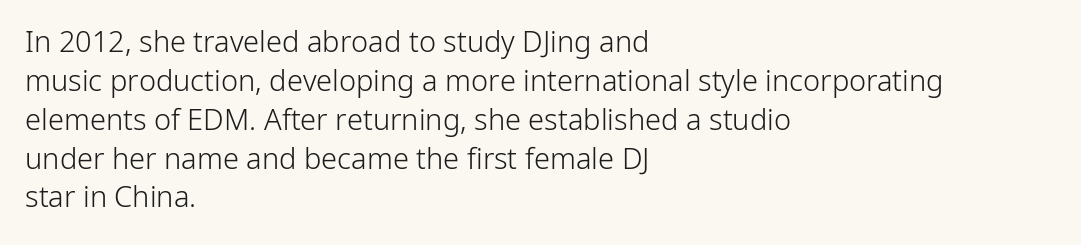
{"serif": "no", "italic": "no", "bold": "no", "weight": "light", "width": "normal", "stroke_contrast": "low", "x_height": "medium", "monospaced": "no", "underline": "no", "align": "left", "line_spacing": "normal", "line_spacing_ratio": 1.34, "letter_spacing": "normal", "letter_spacing_em": 0.0, "glyph_px": 29}
